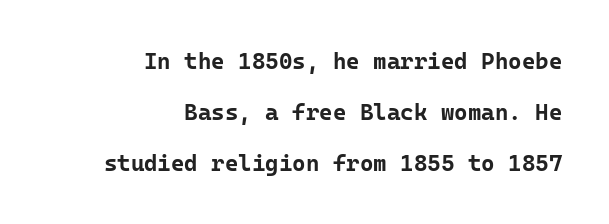
The image shows 23 px bold type, upright; set right-aligned, loose line spacing (2.21x), normal letter spacing, not underlined.
